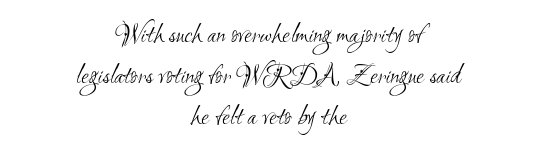
Q: Is the text bold? A: No.
Q: Is the typeface a serif or a sans-serif typeface? A: Sans-serif.
Q: Is the text underlined? A: No.
Q: How is the paragraph aligned? A: Centered.
Q: Is the spacing between letters normal or unusually wide? A: Normal.
Q: Is the spacing between lines tight, normal or loose? A: Normal.
Q: Width (condensed, normal, or wide)? A: Condensed.
Q: Stroke contrast? A: Medium.
Q: x-height? A: Small.
Q: Monospaced? A: No.
